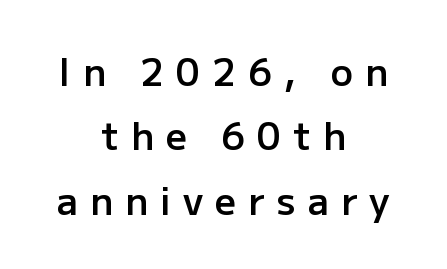
Q: Is the text bold? A: Semi-bold.
Q: Is the text italic (slanted)? A: No, it is upright.
Q: Is the typeface a serif or a sans-serif typeface? A: Sans-serif.
Q: Is the text underlined? A: No.
Q: How is the paragraph aligned? A: Centered.
Q: Is the spacing between letters normal or unusually wide? A: Unusually wide.
Q: Width (condensed, normal, or wide)? A: Normal.
Q: Stroke contrast? A: Low.
Q: x-height? A: Medium.
Q: Monospaced? A: No.
